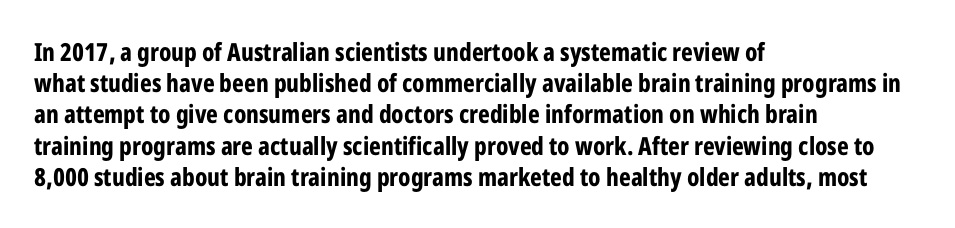
Q: Is the text bold? A: Yes.
Q: Is the text italic (slanted)? A: No, it is upright.
Q: Is the text underlined? A: No.
Q: How is the paragraph aligned? A: Left-aligned.
Q: Is the spacing between letters normal or unusually wide? A: Normal.
Q: Is the spacing between lines tight, normal or loose? A: Normal.
